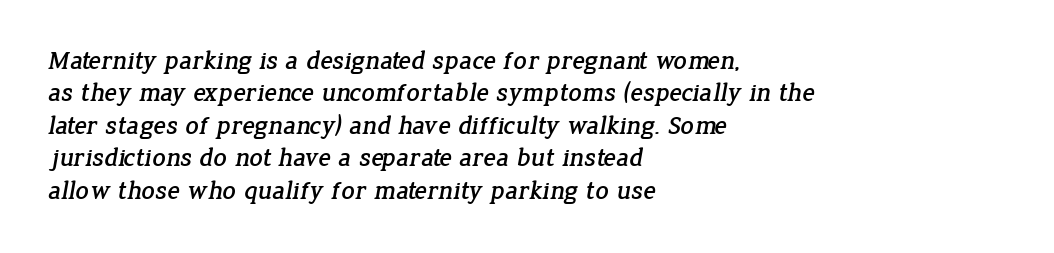
The image shows 26 px text type; set left-aligned, normal line spacing (1.25x), normal letter spacing, not underlined.
